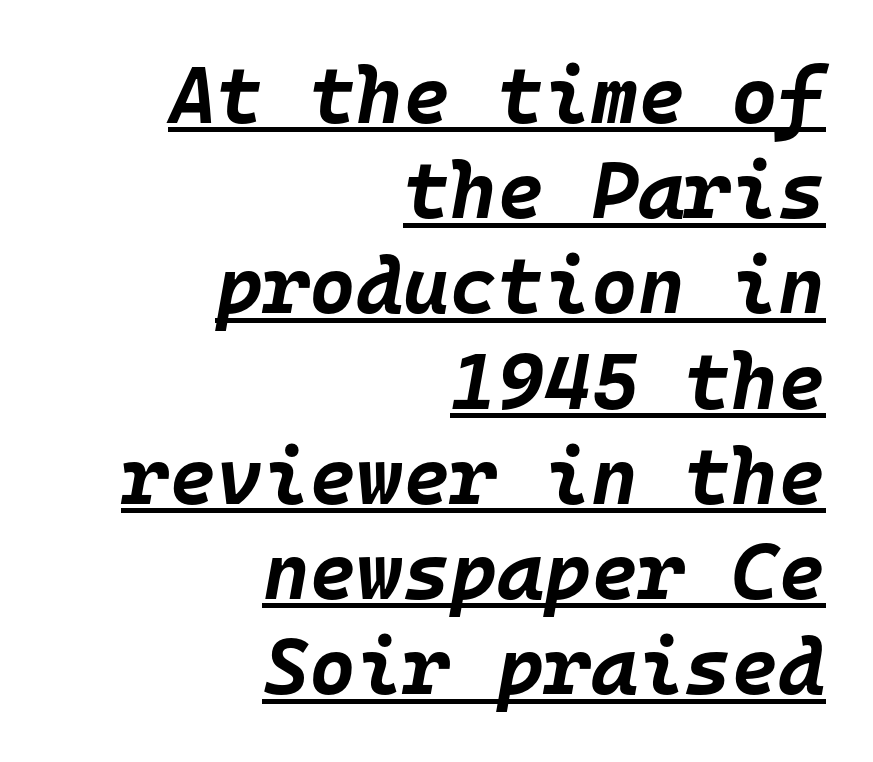
Emphasis-style slanted type is in use. The face used here is monospaced, like something from a code editor. Descenders here cross a horizontal rule under the line. Caption: bold face, heavy strokes. Does the copy run flush right? Yes — the right margin is perfectly even. The line texture is even and compact thanks to regular tracking.
